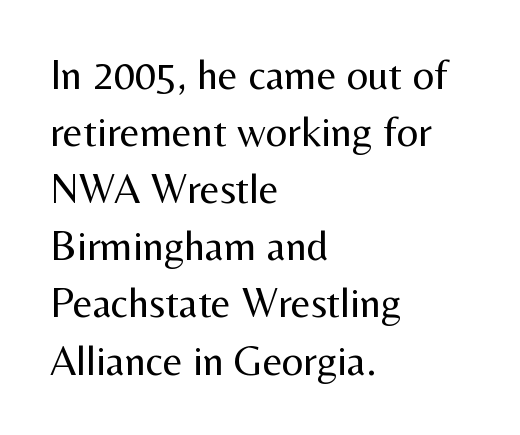
The image shows 42 px regular-weight sans-serif type, upright; set left-aligned, normal line spacing (1.36x), normal letter spacing, not underlined; medium stroke contrast and a medium x-height.
